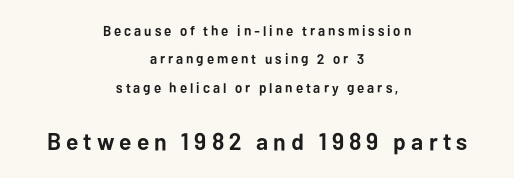
Q: Is the text bold? A: Yes.
Q: Is the text italic (slanted)? A: No, it is upright.
Q: Is the text underlined? A: No.
Q: How is the paragraph aligned? A: Centered.
Q: Is the spacing between letters normal or unusually wide? A: Unusually wide.
Q: Is the spacing between lines tight, normal or loose? A: Loose.
Q: Which block of text is set in a larger size, the first (top) or the second (bottom)? A: The second (bottom) one.
